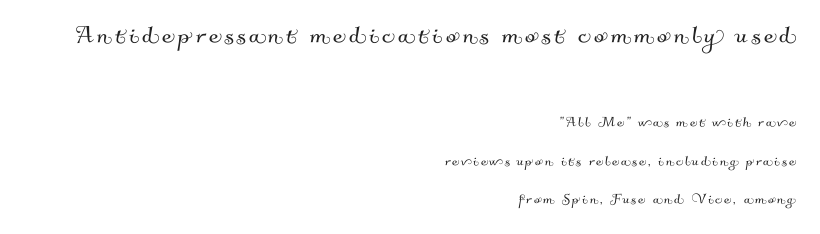
The face used here is a sans, in the tradition of grotesques and geometrics. The block of text is sparse from top to bottom, with ample space between rows. Typesetter's note — upper block bumped up in size, lower block left smaller. Think of a printed novel: that variable character pitch is what you see here.
